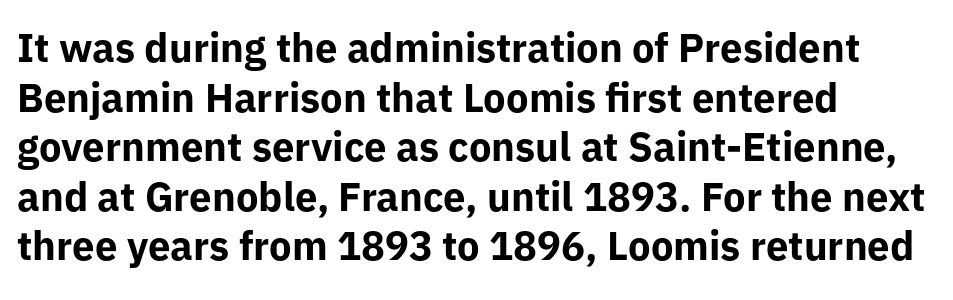
The image shows 40 px bold sans-serif type, upright; set left-aligned, line spacing 1.24x, normal letter spacing, not underlined; low stroke contrast and a medium x-height.
